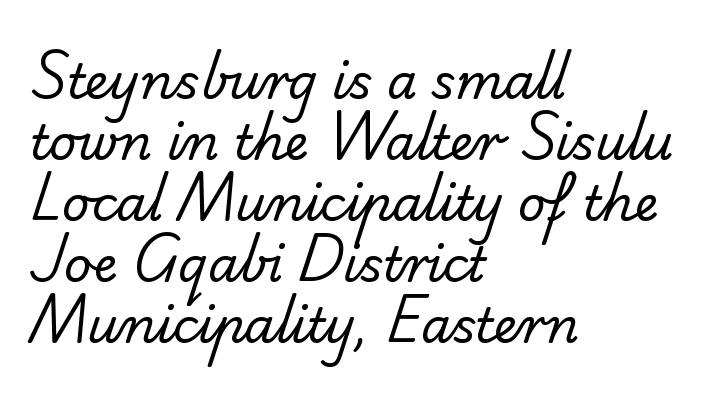
The letters advance in unequal steps, a hallmark of proportional type. The face used here is a sans, in the tradition of grotesques and geometrics. Stroke mass is kept to a normal reading level or below. How are the letters spaced? Ordinarily, with no added tracking. The rendering anchors every line to the left-hand side. The line-height multiplier appears to be the usual default.
